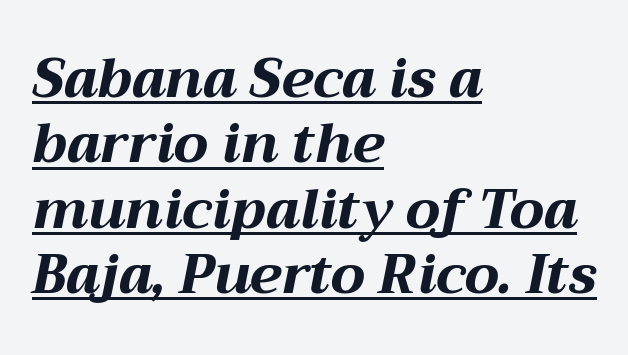
Q: Is the text bold? A: Yes.
Q: Is the text italic (slanted)? A: Yes, it leans right by about 12 degrees.
Q: Is the text underlined? A: Yes.
Q: How is the paragraph aligned? A: Left-aligned.
Q: Is the spacing between letters normal or unusually wide? A: Normal.
Q: Width (condensed, normal, or wide)? A: Wide.
Q: Stroke contrast? A: Medium.
Q: x-height? A: Medium.
Q: Monospaced? A: No.
